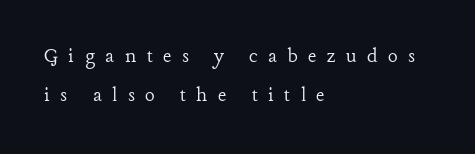
The image shows 23 px text type, upright; set left-aligned, line spacing 1.71x, unusually wide letter spacing (+0.45 em), not underlined.
